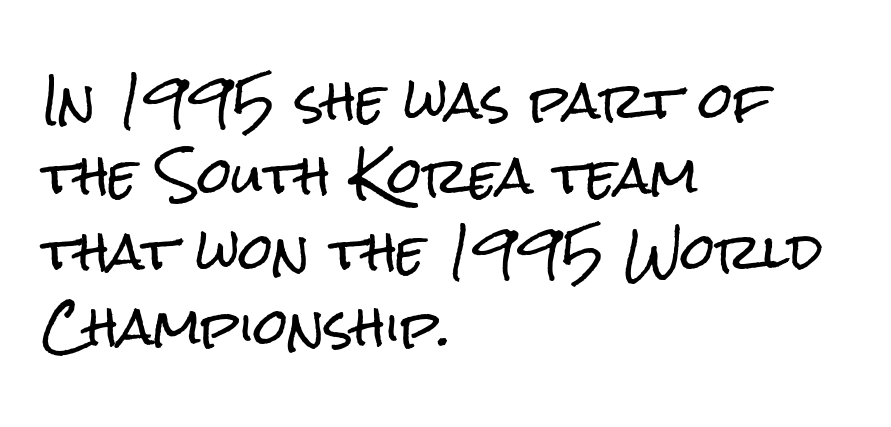
The image shows 49 px condensed sans-serif type, upright; set left-aligned, normal line spacing (1.54x), normal letter spacing, not underlined; low stroke contrast and a medium x-height.
